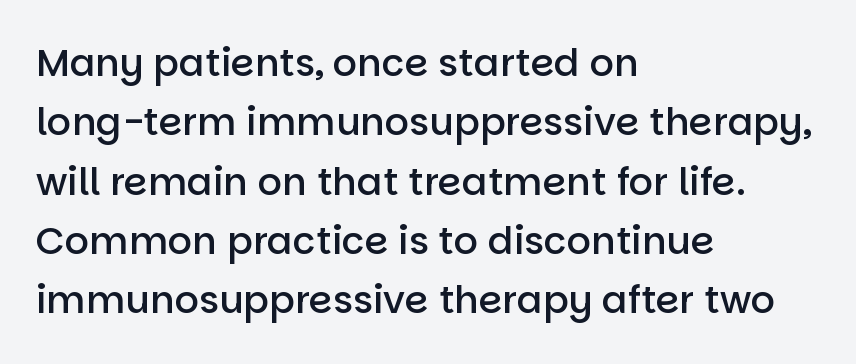
Q: Is the text bold? A: Semi-bold.
Q: Is the text italic (slanted)? A: No, it is upright.
Q: Is the typeface a serif or a sans-serif typeface? A: Sans-serif.
Q: Is the text underlined? A: No.
Q: How is the paragraph aligned? A: Left-aligned.
Q: Is the spacing between letters normal or unusually wide? A: Normal.
Q: Is the spacing between lines tight, normal or loose? A: Normal.
Q: Width (condensed, normal, or wide)? A: Normal.
Q: Stroke contrast? A: Low.
Q: x-height? A: Large.
Q: Monospaced? A: No.
